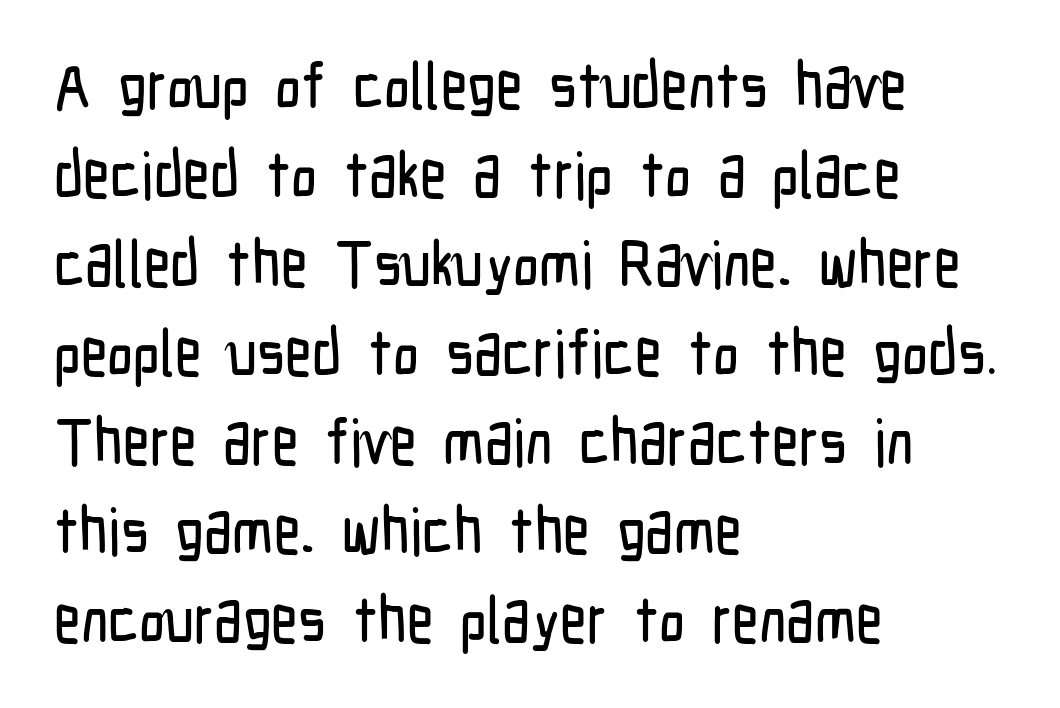
The image shows 65 px condensed sans-serif type, upright; set left-aligned, normal line spacing (1.37x), normal letter spacing, not underlined; low stroke contrast and a medium x-height.
